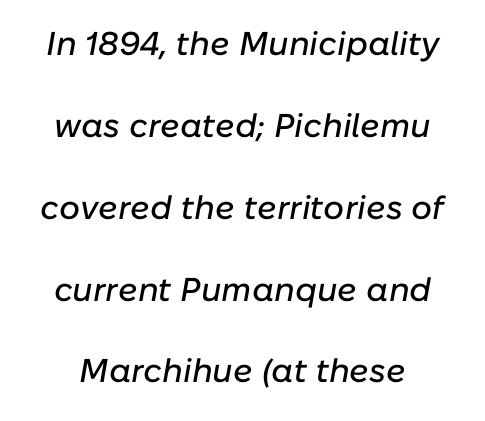
The image shows 33 px text type, italic (leaning right); set loose line spacing (2.48x), normal letter spacing, not underlined; low stroke contrast and a medium x-height.
